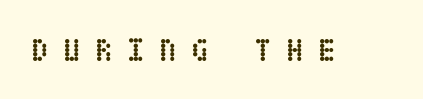
Q: Is the text bold? A: Yes.
Q: Is the text italic (slanted)? A: No, it is upright.
Q: Is the text underlined? A: No.
Q: Is the spacing between letters normal or unusually wide? A: Unusually wide.
Q: Width (condensed, normal, or wide)? A: Condensed.
Q: Stroke contrast? A: Low.
Q: x-height? A: Large.
